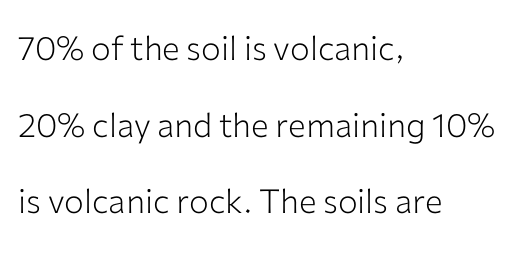
The image shows 33 px light sans-serif type, upright; set left-aligned, loose line spacing (2.32x), normal letter spacing, not underlined; low stroke contrast and a medium x-height.
